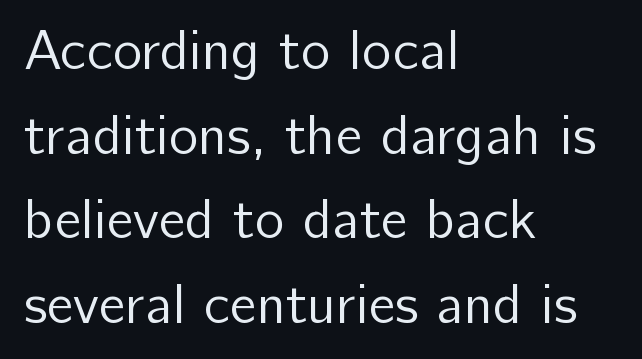
No italicization has been applied; the sample stays upright. Vertically, the passage feels balanced, rows spaced as you'd expect. Notice how the passage keeps a crisp vertical edge on the left only. Beneath every word, the page is bare.
